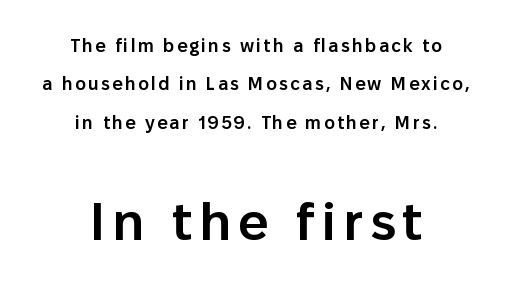
The rendering uses natural spacing where letterforms have individual widths. The sample has been set in demibold, a notch under bold. The rendering shows plain stroke endings on the letterforms — a sans-serif design. Line spacing here is loose. Check the space under the baseline: it is left empty. The rendering enlarges the type as you move from the upper chunk to the lower.
